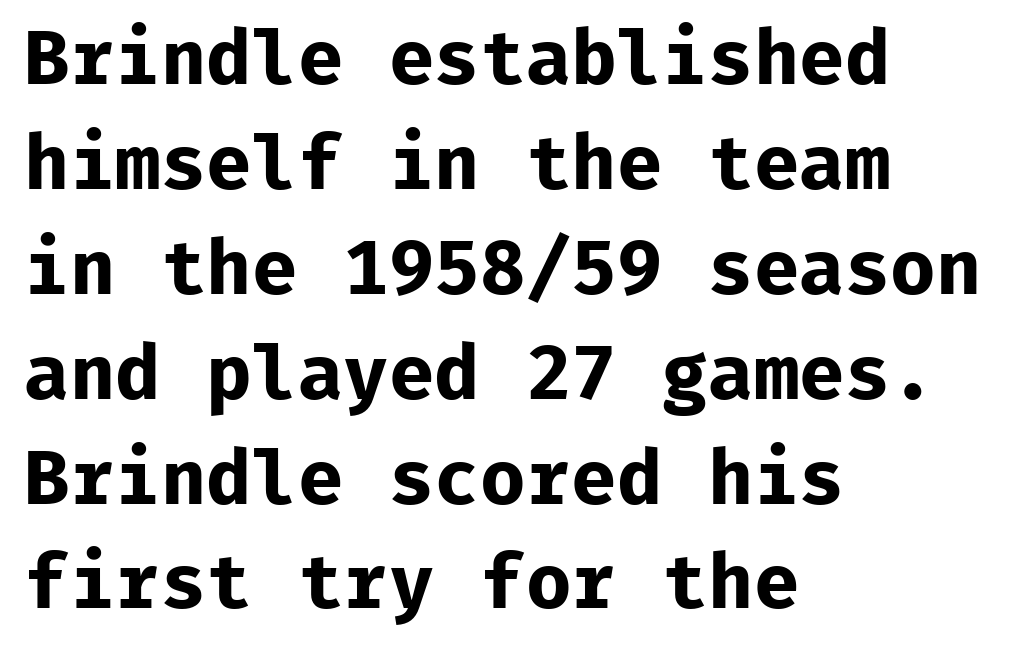
You can tell from the bare stems that sans-serif type was used. Does the weight exceed regular? Yes, all the way to bold. These lines sit exactly where default settings would place them. Notice how the stems are strictly vertical — no italics here. Clear beneath every line of the passage.
